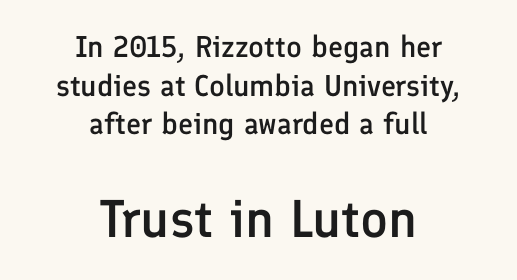
{"serif": "no", "italic": "no", "bold": "semi", "weight": "semibold", "width": "normal", "stroke_contrast": "low", "x_height": "medium", "monospaced": "no", "underline": "no", "align": "center", "line_spacing": "normal", "line_spacing_ratio": 1.29, "letter_spacing": "normal", "letter_spacing_em": 0.0, "larger_block": "second", "size_ratio": 1.77, "glyph_px": 53}
